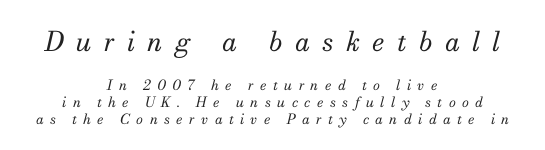
Q: Is the text bold? A: No.
Q: Is the text italic (slanted)? A: Yes, it leans right by about 13 degrees.
Q: Is the text underlined? A: No.
Q: How is the paragraph aligned? A: Centered.
Q: Is the spacing between letters normal or unusually wide? A: Unusually wide.
Q: Which block of text is set in a larger size, the first (top) or the second (bottom)? A: The first (top) one.
